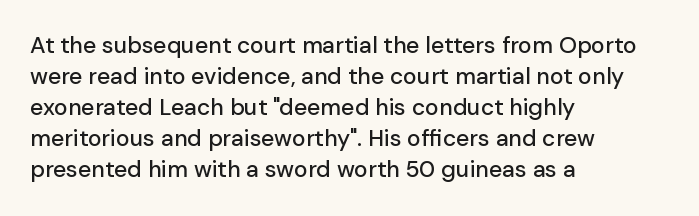
{"italic": "no", "underline": "no", "align": "left", "line_spacing": "normal", "line_spacing_ratio": 1.35, "letter_spacing": "normal", "letter_spacing_em": 0.0, "glyph_px": 23}
